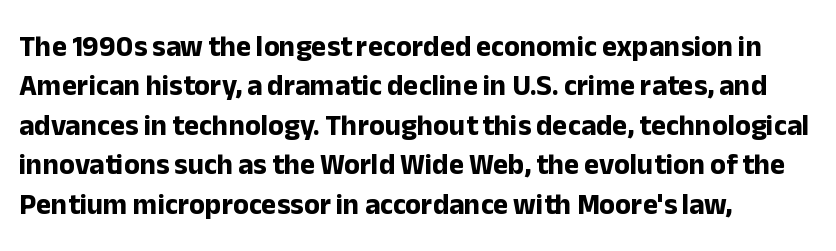
{"serif": "no", "italic": "no", "bold": "yes", "weight": "bold", "width": "normal", "stroke_contrast": "low", "x_height": "medium", "monospaced": "no", "underline": "no", "align": "left", "line_spacing": "normal", "line_spacing_ratio": 1.36, "letter_spacing": "normal", "letter_spacing_em": 0.0, "glyph_px": 29}
